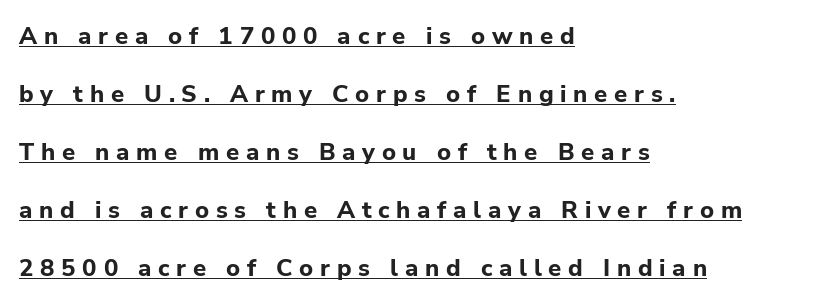
Q: Is the text bold? A: Yes.
Q: Is the text italic (slanted)? A: No, it is upright.
Q: Is the text underlined? A: Yes.
Q: How is the paragraph aligned? A: Left-aligned.
Q: Is the spacing between letters normal or unusually wide? A: Unusually wide.
Q: Is the spacing between lines tight, normal or loose? A: Loose.
